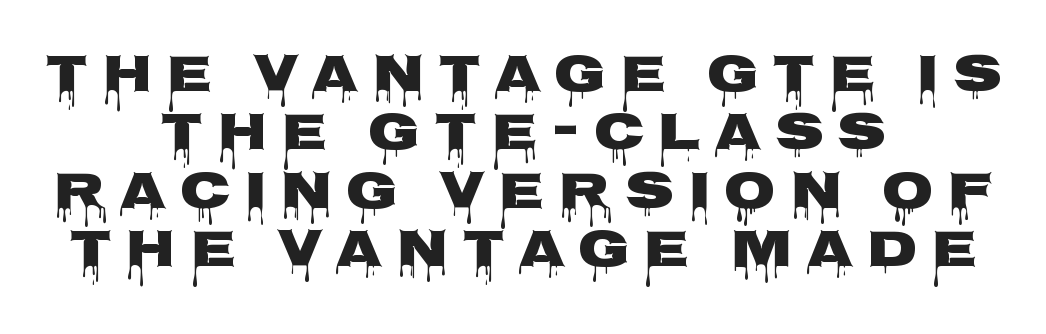
{"serif": "no", "italic": "no", "width": "wide", "stroke_contrast": "low", "x_height": "large", "monospaced": "no", "underline": "no", "align": "center", "line_spacing": "tight", "line_spacing_ratio": 1.1, "letter_spacing": "wide", "letter_spacing_em": 0.26, "glyph_px": 53}
